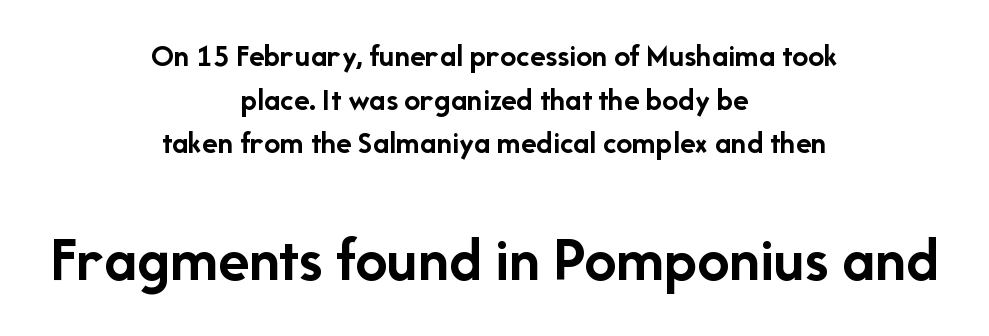
{"serif": "no", "italic": "no", "bold": "yes", "weight": "semibold", "width": "normal", "stroke_contrast": "low", "x_height": "medium", "monospaced": "no", "underline": "no", "align": "center", "line_spacing": "normal", "line_spacing_ratio": 1.36, "letter_spacing": "normal", "letter_spacing_em": 0.0, "larger_block": "second", "size_ratio": 2.0, "glyph_px": 64}
